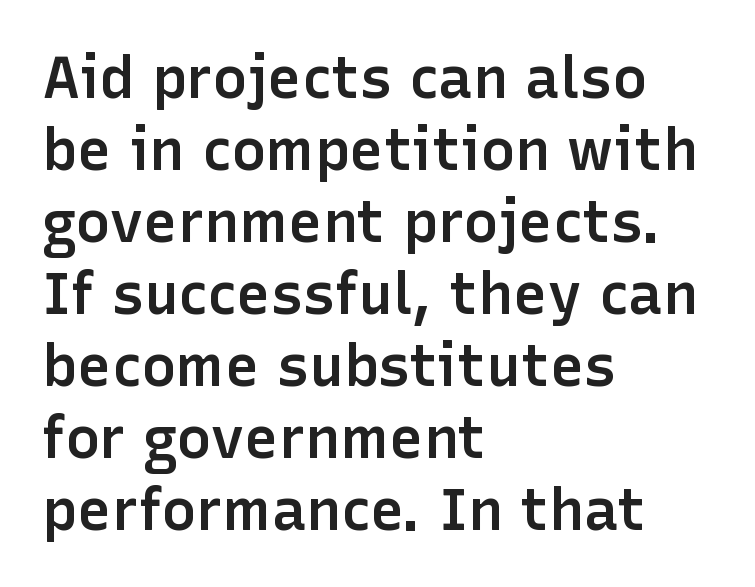
A clean baseline with only descenders dipping below it. No extra tracking has been applied to these lines. Think of a printed novel: that variable character pitch is what you see here. The rendering uses a semibold face; strokes are thickened but not to full bold. Regarding serifs, this sample does without them.
